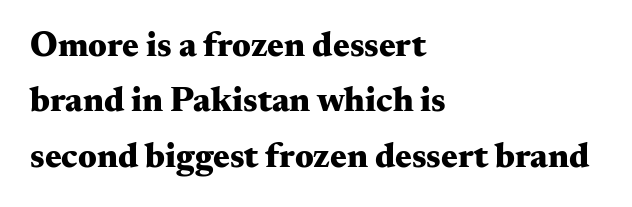
The image shows 35 px heavy, wide serif type, upright; set left-aligned, normal line spacing (1.58x), normal letter spacing, not underlined; medium stroke contrast and a small x-height.
